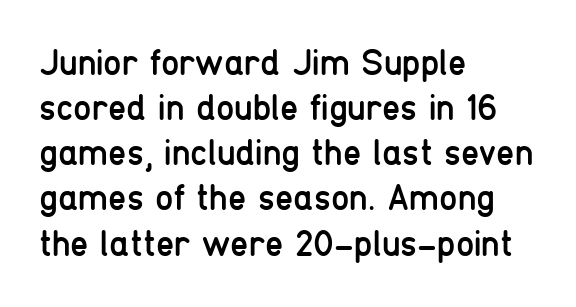
{"serif": "no", "italic": "no", "bold": "no", "weight": "regular", "width": "condensed", "stroke_contrast": "low", "x_height": "medium", "monospaced": "no", "underline": "no", "align": "left", "line_spacing_ratio": 1.22, "letter_spacing": "normal", "letter_spacing_em": 0.0, "glyph_px": 37}
